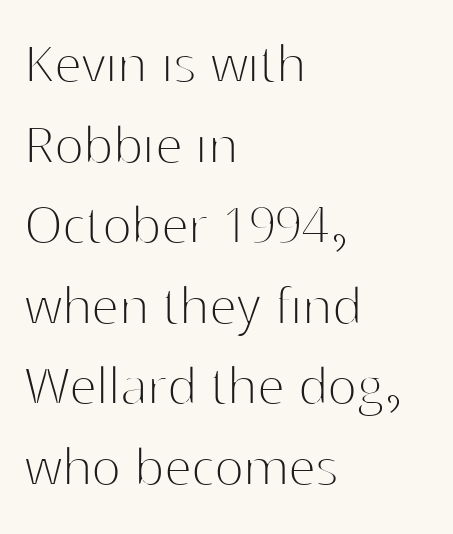
The image shows 62 px thin sans-serif type, upright; set left-aligned, normal line spacing (1.3x), normal letter spacing, not underlined; high stroke contrast and a medium x-height.
